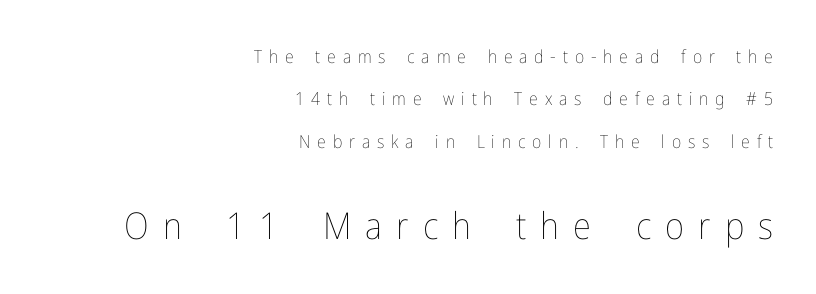
Q: Is the text bold? A: No.
Q: Is the text italic (slanted)? A: No, it is upright.
Q: Is the text underlined? A: No.
Q: How is the paragraph aligned? A: Right-aligned.
Q: Is the spacing between letters normal or unusually wide? A: Unusually wide.
Q: Is the spacing between lines tight, normal or loose? A: Loose.
Q: Which block of text is set in a larger size, the first (top) or the second (bottom)? A: The second (bottom) one.
Q: Width (condensed, normal, or wide)? A: Condensed.
Q: Stroke contrast? A: Low.
Q: x-height? A: Medium.
Q: Monospaced? A: No.
